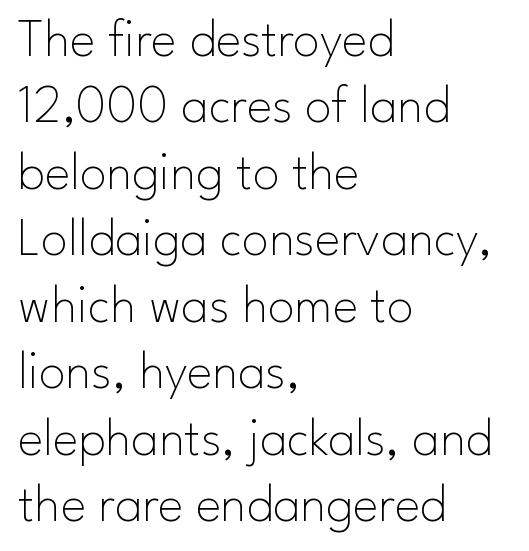
The image shows 54 px thin sans-serif type, upright; set left-aligned, line spacing 1.23x, normal letter spacing, not underlined; low stroke contrast and a small x-height.
